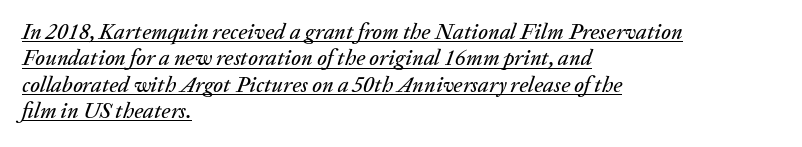
The whole block is typeset with a tilt. In CSS terms this would be text-align: left. Underlined type. Is the letter spacing exaggerated? No — it looks like the ordinary default.
